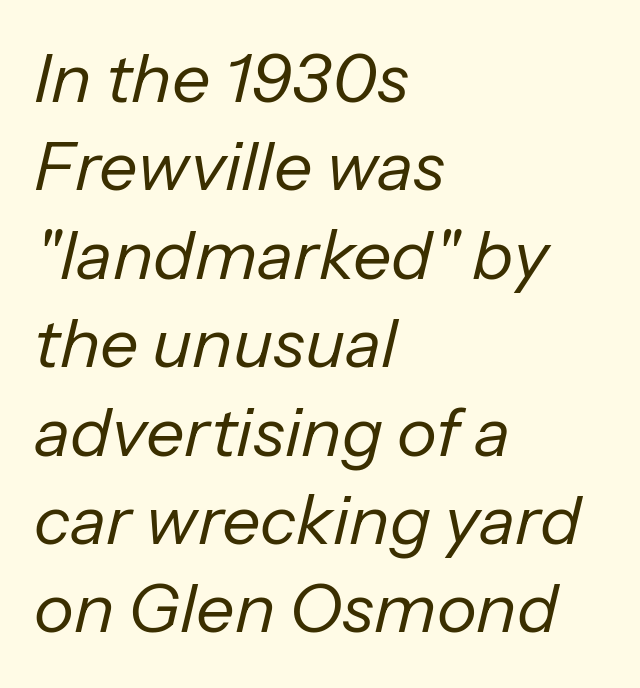
The image shows 68 px regular-weight type, italic (leaning right); set left-aligned, normal line spacing (1.3x), normal letter spacing, not underlined; low stroke contrast and a medium x-height.
